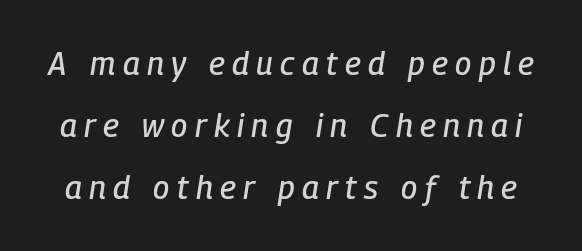
Q: Is the text italic (slanted)? A: Yes, it leans right by about 9 degrees.
Q: Is the text underlined? A: No.
Q: Is the spacing between letters normal or unusually wide? A: Unusually wide.
Q: Is the spacing between lines tight, normal or loose? A: Loose.
Q: Width (condensed, normal, or wide)? A: Condensed.
Q: Stroke contrast? A: Low.
Q: x-height? A: Medium.
Q: Monospaced? A: No.
